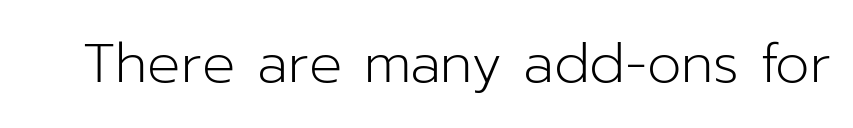
{"serif": "no", "italic": "no", "bold": "no", "weight": "light", "width": "normal", "stroke_contrast": "low", "x_height": "medium", "monospaced": "no", "underline": "no", "letter_spacing": "normal", "letter_spacing_em": 0.0, "glyph_px": 55}
